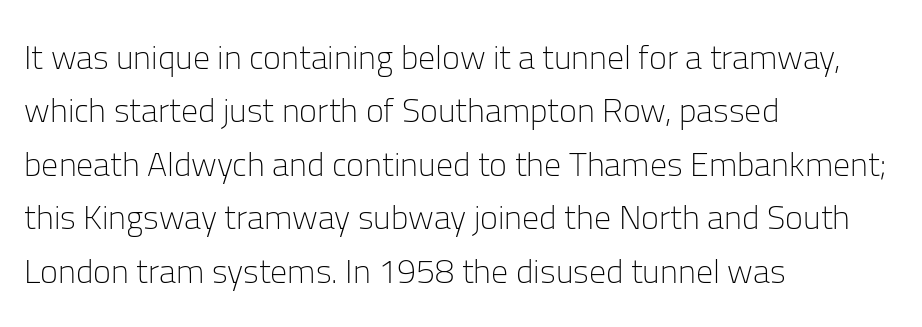
Q: Is the text bold? A: No.
Q: Is the text italic (slanted)? A: No, it is upright.
Q: Is the typeface a serif or a sans-serif typeface? A: Sans-serif.
Q: Is the text underlined? A: No.
Q: How is the paragraph aligned? A: Left-aligned.
Q: Is the spacing between letters normal or unusually wide? A: Normal.
Q: Is the spacing between lines tight, normal or loose? A: Normal.
Q: Width (condensed, normal, or wide)? A: Normal.
Q: Stroke contrast? A: Low.
Q: x-height? A: Medium.
Q: Monospaced? A: No.
